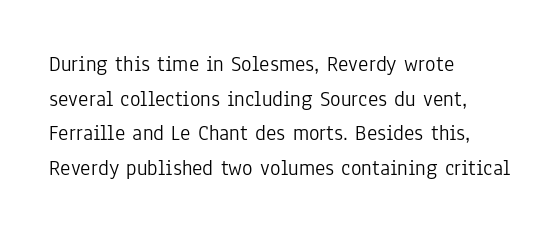
{"italic": "no", "bold": "no", "underline": "no", "align": "left", "line_spacing": "normal", "line_spacing_ratio": 1.57, "letter_spacing": "normal", "letter_spacing_em": 0.0, "glyph_px": 22}
